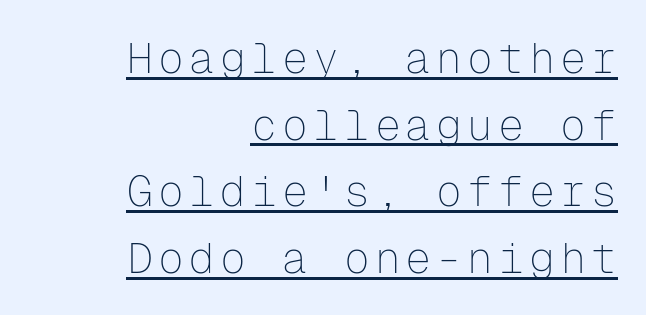
You can see a thin bar hugging the bottom of the glyphs. Each stroke keeps to a modest, everyday thickness or less. This is the regular roman posture of the typeface. Casual observation: everything's shoved over to the right. The text was rendered using a sans face with plain stroke endings. The rendering uses typewriter-style spacing with identical character cells.
